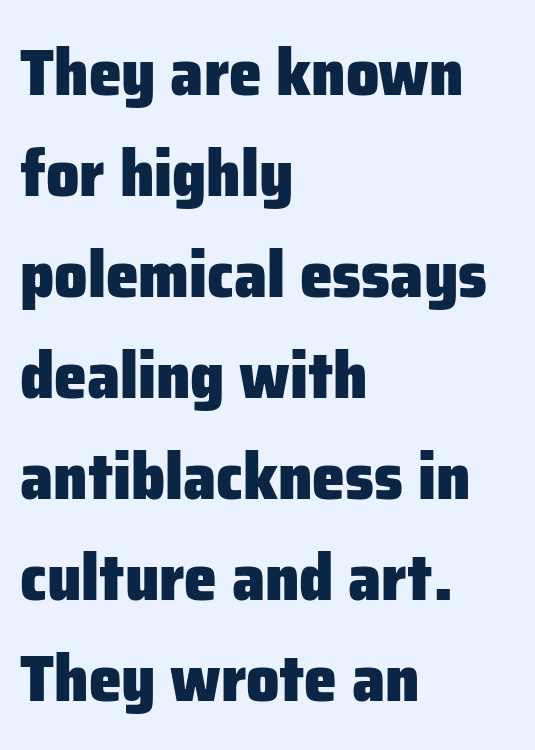
{"serif": "no", "italic": "no", "bold": "yes", "weight": "heavy", "width": "normal", "stroke_contrast": "low", "x_height": "medium", "monospaced": "no", "underline": "no", "align": "left", "line_spacing": "normal", "line_spacing_ratio": 1.53, "letter_spacing": "normal", "letter_spacing_em": 0.0, "glyph_px": 66}
